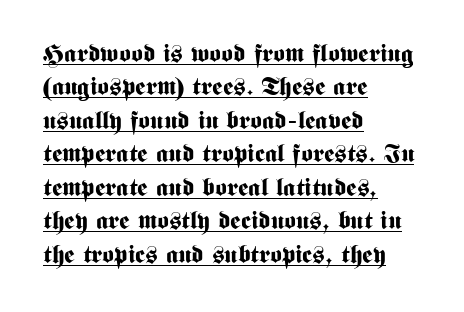
Students, this is bold: see how much ink each stroke carries. The space between consecutive lines is moderate. The compositor pushed each line to the left boundary. The lettering holds an erect, upright posture throughout. A baseline rule has been typeset under these characters.
